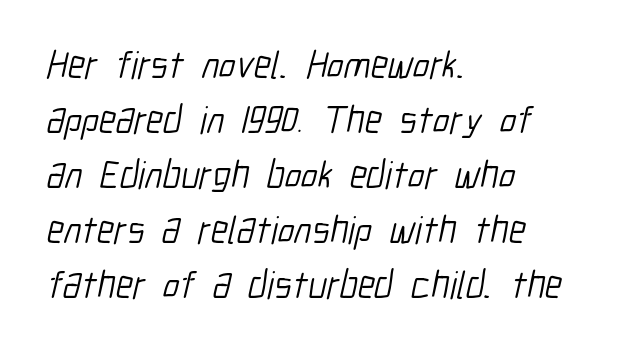
Q: Is the text bold? A: No.
Q: Is the typeface a serif or a sans-serif typeface? A: Sans-serif.
Q: Is the text underlined? A: No.
Q: How is the paragraph aligned? A: Left-aligned.
Q: Is the spacing between letters normal or unusually wide? A: Normal.
Q: Is the spacing between lines tight, normal or loose? A: Normal.
Q: Width (condensed, normal, or wide)? A: Condensed.
Q: Stroke contrast? A: Low.
Q: x-height? A: Medium.
Q: Monospaced? A: No.
